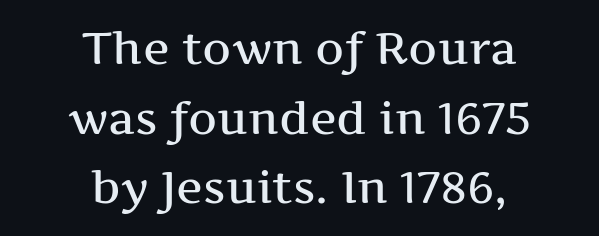
The image shows 45 px wide serif type, upright; set centered, normal line spacing (1.55x), normal letter spacing, not underlined; medium stroke contrast and a medium x-height.
